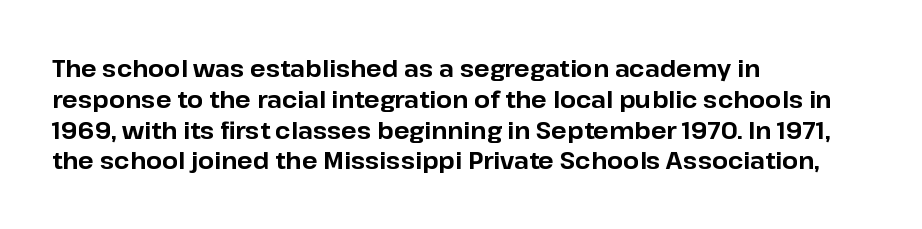
It's the straight-up-and-down kind of type. Descender tails drop into unmarked territory. Weight check: bold — yes, fully. Line beginnings align vertically; line endings do not.
